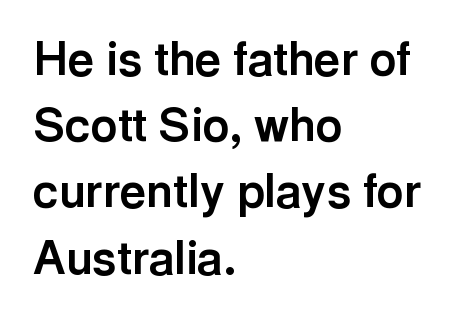
The image shows 46 px bold sans-serif type, upright; set left-aligned, normal line spacing (1.44x), normal letter spacing, not underlined; a medium x-height.
